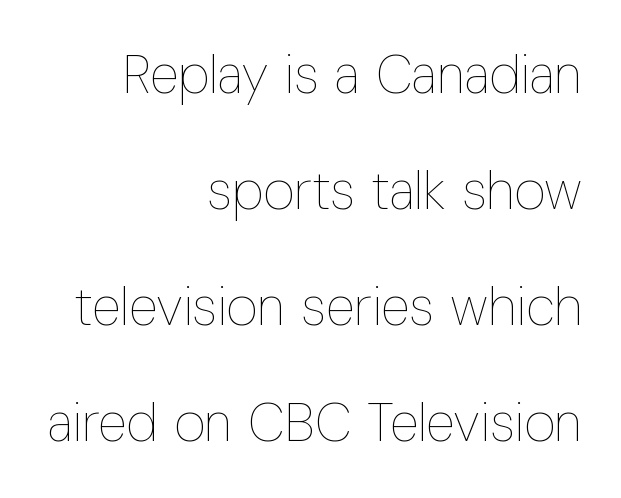
The image shows 54 px thin, condensed type, upright; set right-aligned, loose line spacing (2.15x), normal letter spacing, not underlined; low stroke contrast and a medium x-height.
